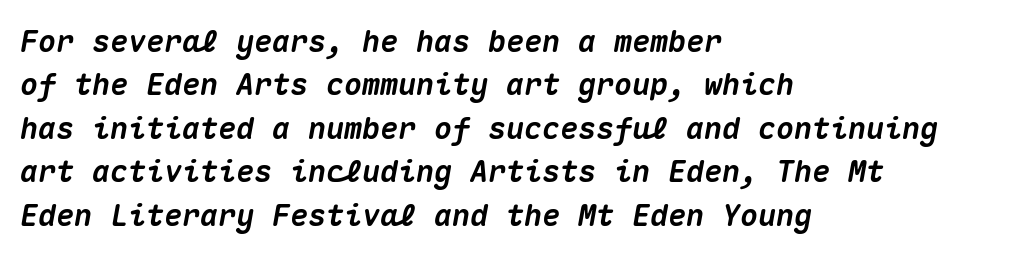
The image shows 30 px heavy type, italic (leaning right), monospaced; set left-aligned, normal line spacing (1.45x), normal letter spacing, not underlined; medium stroke contrast and a medium x-height.
